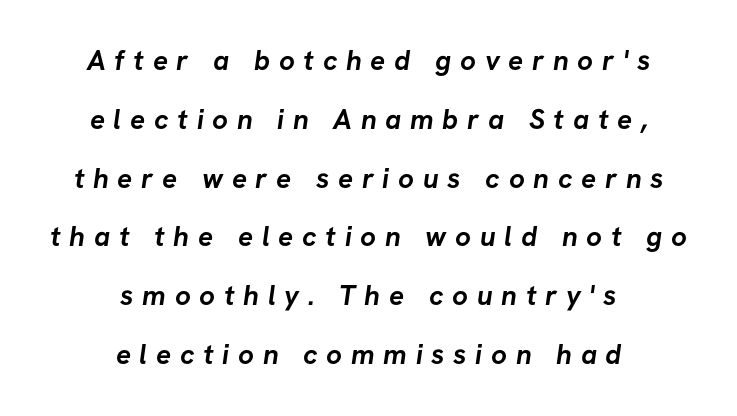
Casual observation: everything's sitting right in the middle. The passage shown is emphatically bold. The face used here is rendered with a markedly widened letterfit. To sum up the face: it is a sans, with no serifs. Baseline-to-baseline distance is far greater than the letter height.
